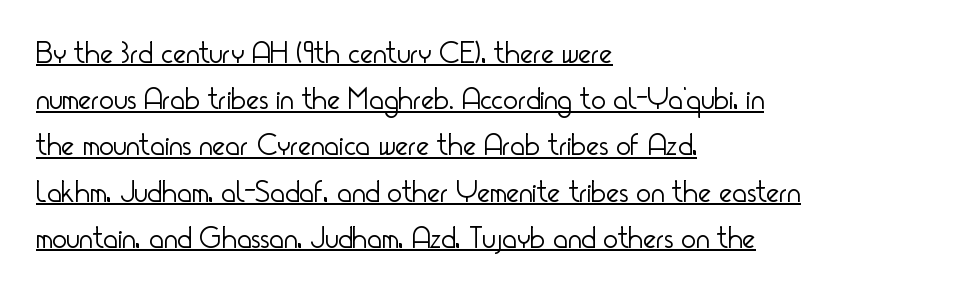
Q: Is the text bold? A: No.
Q: Is the text italic (slanted)? A: No, it is upright.
Q: Is the typeface a serif or a sans-serif typeface? A: Sans-serif.
Q: Is the text underlined? A: Yes.
Q: How is the paragraph aligned? A: Left-aligned.
Q: Is the spacing between letters normal or unusually wide? A: Normal.
Q: Is the spacing between lines tight, normal or loose? A: Normal.
Q: Width (condensed, normal, or wide)? A: Condensed.
Q: Stroke contrast? A: Low.
Q: x-height? A: Small.
Q: Monospaced? A: No.
